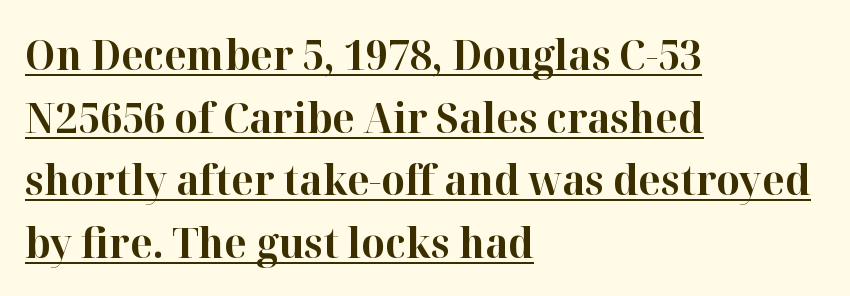
Does a line run under the words? Yes, clearly. Regarding serifs, this sample has them. Regarding leading, the lines here are spaced in the standard way. Is the type bold? Yes — the strokes are clearly thick and heavy. Compared with typical body copy, the letter spacing here is the same. Do the characters align in a grid? No, the font is proportional.
